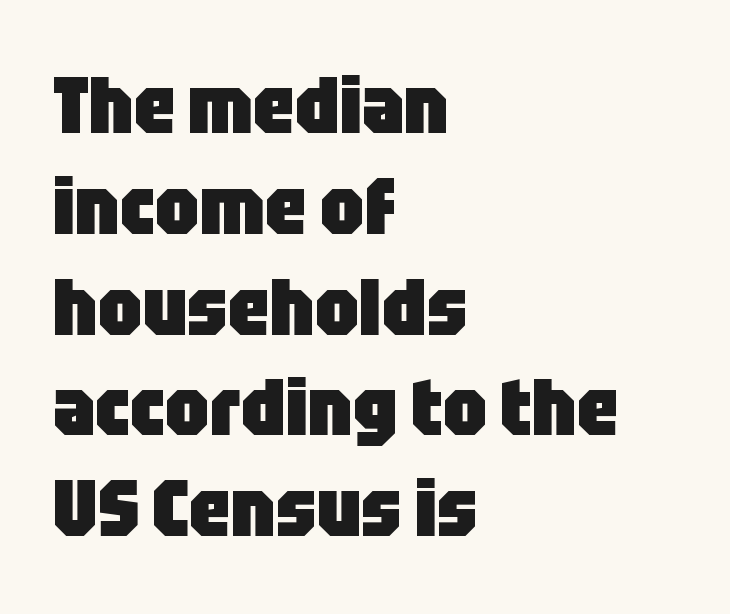
Q: Is the text bold? A: Yes.
Q: Is the text italic (slanted)? A: No, it is upright.
Q: Is the typeface a serif or a sans-serif typeface? A: Sans-serif.
Q: Is the text underlined? A: No.
Q: How is the paragraph aligned? A: Left-aligned.
Q: Is the spacing between letters normal or unusually wide? A: Normal.
Q: Is the spacing between lines tight, normal or loose? A: Normal.
Q: Width (condensed, normal, or wide)? A: Condensed.
Q: Stroke contrast? A: Low.
Q: x-height? A: Large.
Q: Monospaced? A: No.
